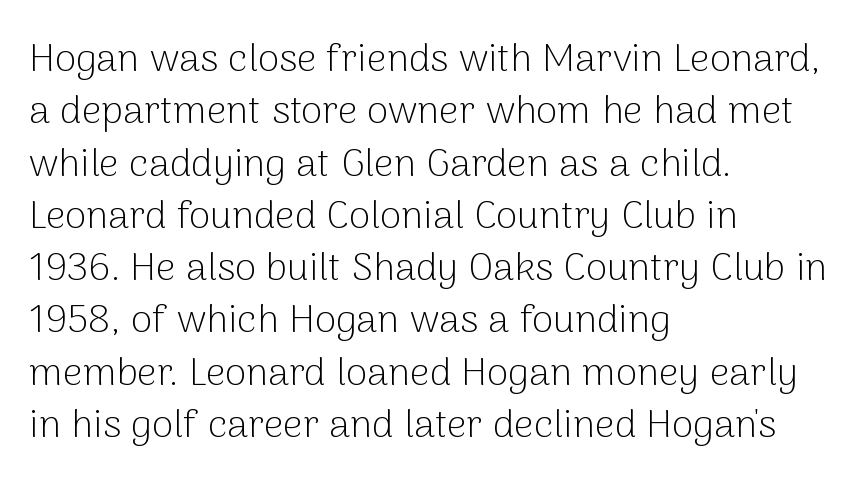
The image shows 39 px light sans-serif type, upright; set left-aligned, normal line spacing (1.34x), normal letter spacing, not underlined; low stroke contrast and a medium x-height.
